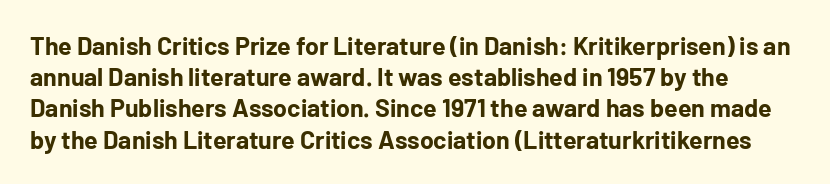
Q: Is the text bold? A: Yes.
Q: Is the text italic (slanted)? A: No, it is upright.
Q: Is the text underlined? A: No.
Q: Is the spacing between letters normal or unusually wide? A: Normal.
Q: Is the spacing between lines tight, normal or loose? A: Normal.
